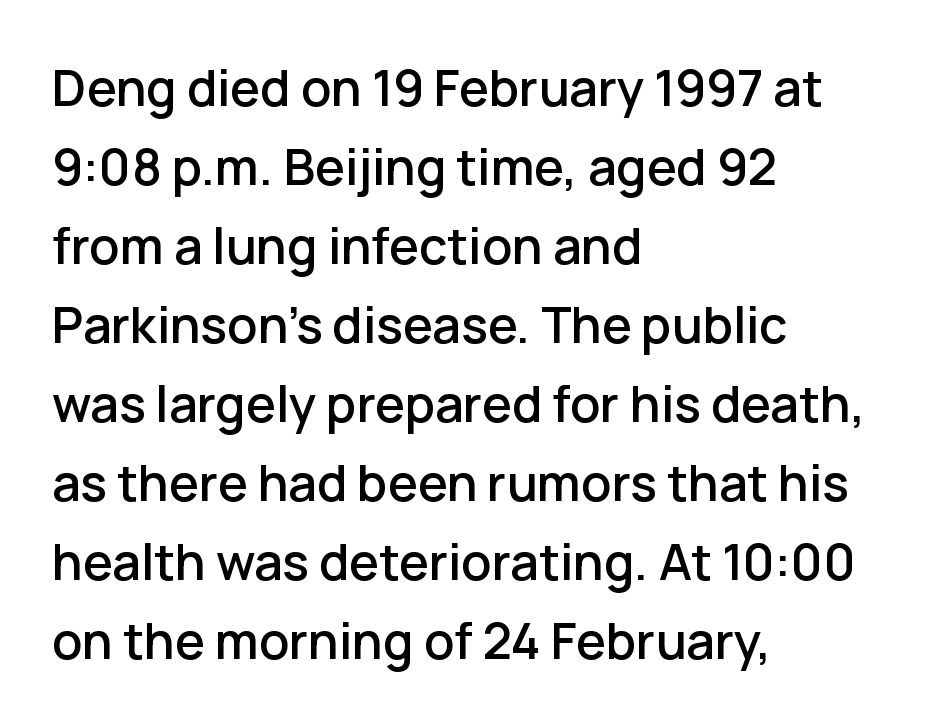
Q: Is the text italic (slanted)? A: No, it is upright.
Q: Is the typeface a serif or a sans-serif typeface? A: Sans-serif.
Q: Is the text underlined? A: No.
Q: How is the paragraph aligned? A: Left-aligned.
Q: Is the spacing between letters normal or unusually wide? A: Normal.
Q: Is the spacing between lines tight, normal or loose? A: Normal.
Q: Width (condensed, normal, or wide)? A: Normal.
Q: Stroke contrast? A: Low.
Q: x-height? A: Medium.
Q: Monospaced? A: No.
